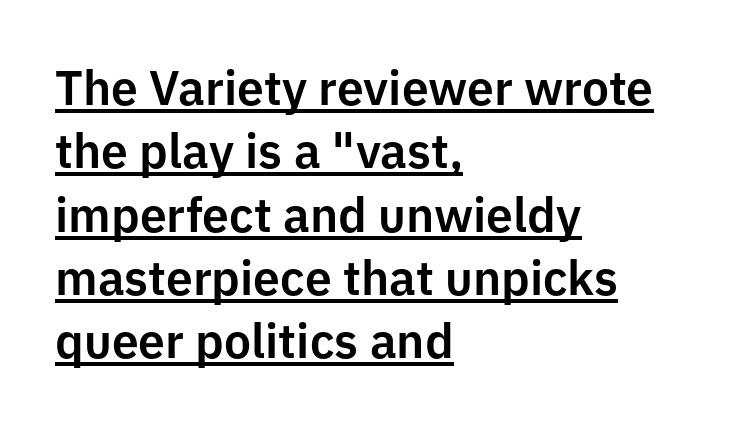
{"serif": "no", "italic": "no", "width": "normal", "stroke_contrast": "low", "x_height": "medium", "monospaced": "no", "underline": "yes", "align": "left", "line_spacing": "normal", "line_spacing_ratio": 1.32, "letter_spacing": "normal", "letter_spacing_em": 0.0, "glyph_px": 48}
